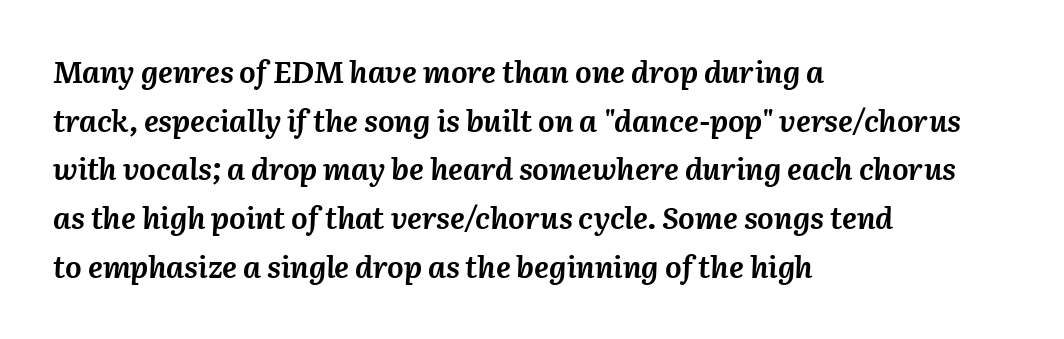
{"italic": "yes", "lean": "right", "slant_degrees": 3, "bold": "yes", "weight": "semibold", "width": "normal", "stroke_contrast": "medium", "x_height": "medium", "monospaced": "no", "underline": "no", "align": "left", "line_spacing": "normal", "line_spacing_ratio": 1.57, "letter_spacing": "normal", "letter_spacing_em": 0.0, "glyph_px": 31}
